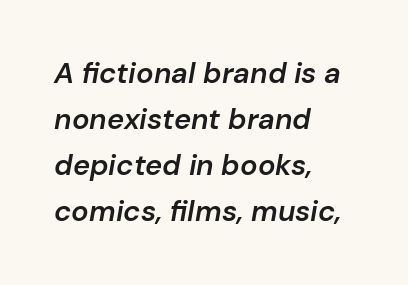
The image shows 29 px semibold type, italic (leaning right); set left-aligned, normal line spacing (1.59x), normal letter spacing, not underlined; low stroke contrast and a medium x-height.
